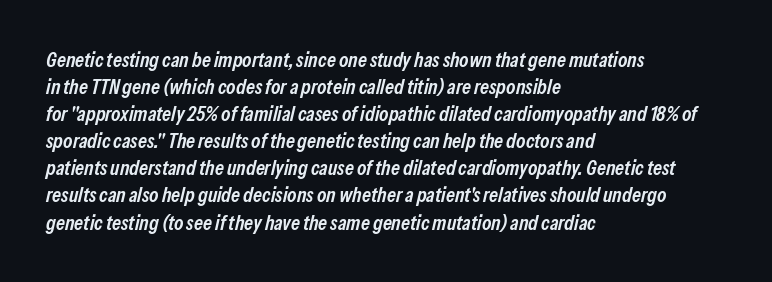
{"italic": "yes", "lean": "right", "slant_degrees": 13, "bold": "semi", "underline": "no", "align": "left", "line_spacing": "normal", "line_spacing_ratio": 1.29, "letter_spacing": "normal", "letter_spacing_em": 0.0, "glyph_px": 21}
